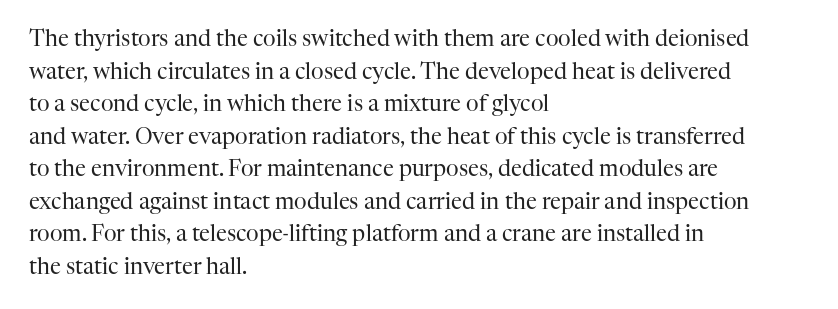
{"italic": "no", "bold": "no", "underline": "no", "align": "left", "line_spacing": "normal", "line_spacing_ratio": 1.48, "letter_spacing": "normal", "letter_spacing_em": 0.0, "glyph_px": 22}
